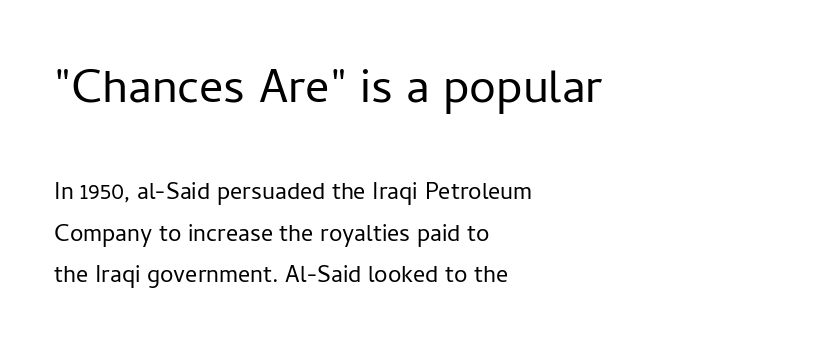
Words float on clear page, feet unadorned. Each word holds together tightly as a unit, with standard inter-letter gaps. Serifs: no, the terminals of the letterforms are clean. The typography opts for an upright posture over an oblique one. This sample is left-justified, so line endings fall wherever the words run out. Weight: regular or lighter.
